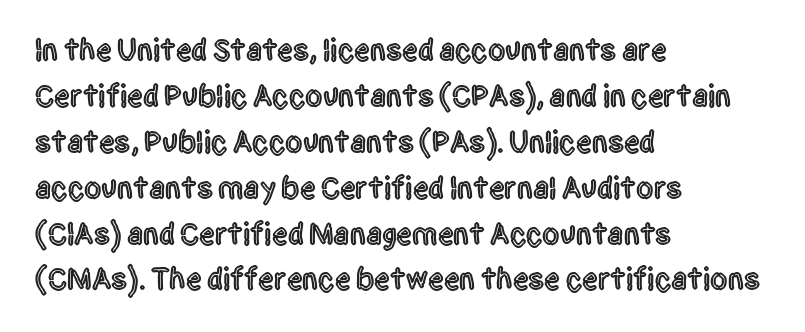
The image shows 31 px condensed sans-serif type, upright; set left-aligned, normal line spacing (1.48x), normal letter spacing, not underlined; a large x-height.
